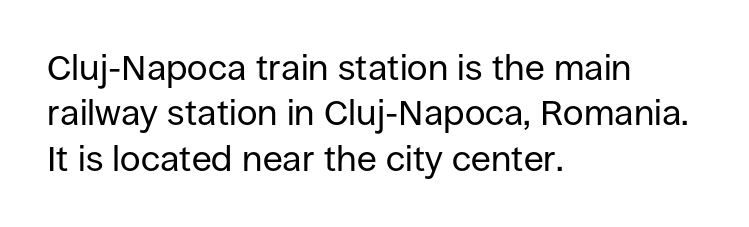
{"serif": "no", "italic": "no", "bold": "no", "weight": "regular", "width": "normal", "stroke_contrast": "low", "x_height": "large", "monospaced": "no", "underline": "no", "align": "left", "line_spacing": "normal", "line_spacing_ratio": 1.26, "letter_spacing": "normal", "letter_spacing_em": 0.0, "glyph_px": 36}
